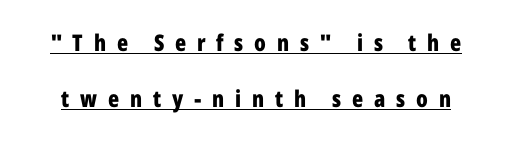
The image shows 23 px bold type, upright; set loose line spacing (2.45x), unusually wide letter spacing (+0.47 em), underlined.
